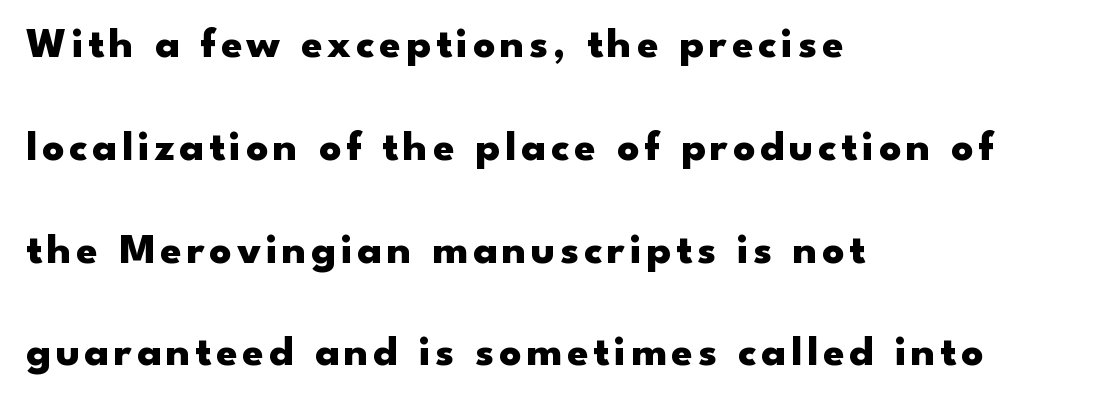
How would I describe the line gaps? Wide and relaxed. The rag falls on the right side of this text block. These lines are composed in type without serifs. Lines of text with bare space underneath.
